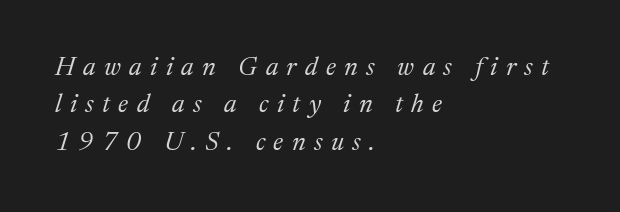
The image shows 26 px text type, italic (leaning right); set left-aligned, normal line spacing (1.44x), unusually wide letter spacing (+0.32 em), not underlined.
